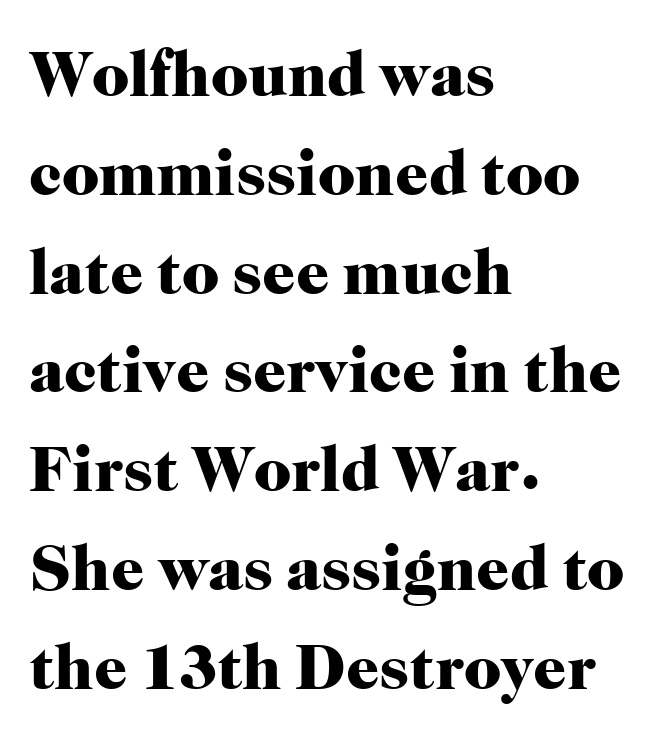
Is this a sans? No — the strokes have serifs. Characters follow at the spacing the type designer built in. Quick note: interline space is typical. Ascenders rise straight up at ninety degrees.
